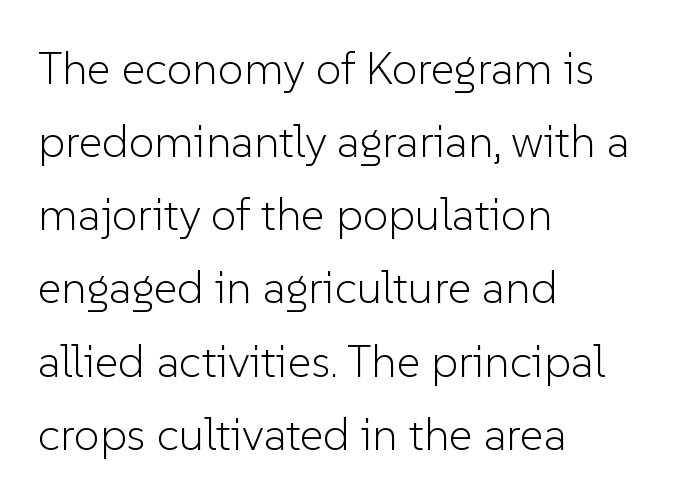
{"serif": "no", "italic": "no", "bold": "no", "weight": "light", "width": "normal", "stroke_contrast": "low", "x_height": "medium", "monospaced": "no", "underline": "no", "align": "left", "line_spacing": "normal", "line_spacing_ratio": 1.59, "letter_spacing": "normal", "letter_spacing_em": 0.0, "glyph_px": 46}
